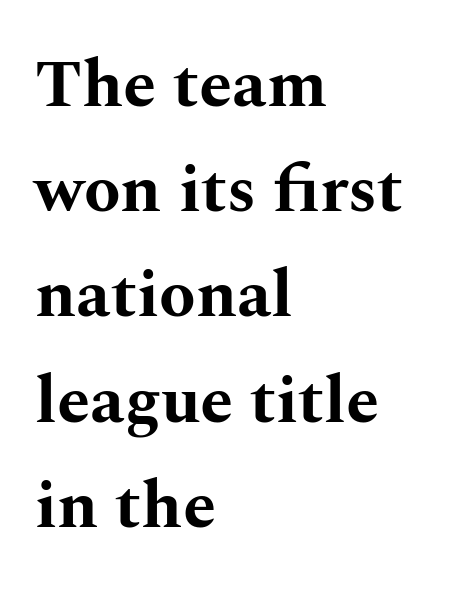
The image shows 67 px bold, wide serif type, upright; set left-aligned, normal line spacing (1.57x), normal letter spacing, not underlined; medium stroke contrast and a medium x-height.
